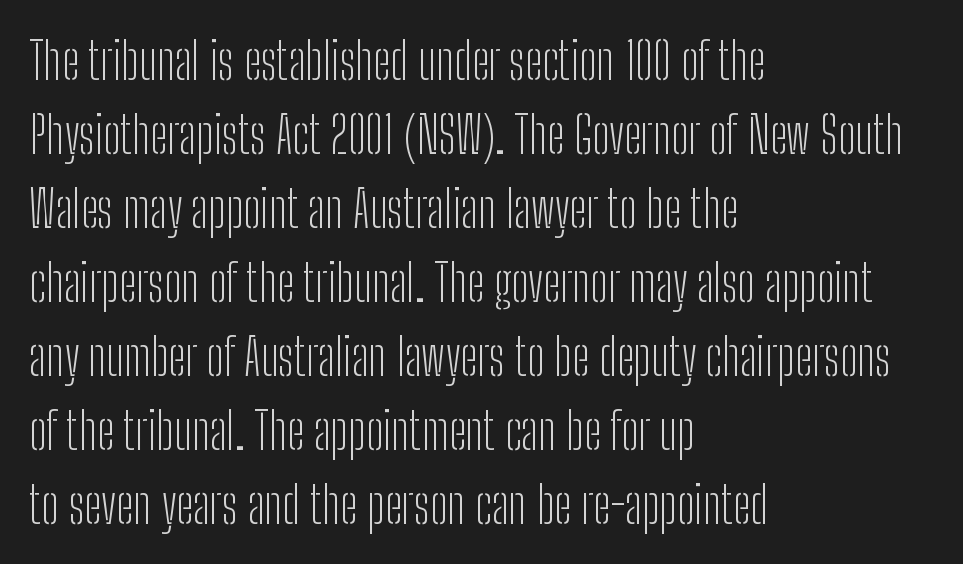
Q: Is the text bold? A: No.
Q: Is the text italic (slanted)? A: No, it is upright.
Q: Is the typeface a serif or a sans-serif typeface? A: Sans-serif.
Q: Is the text underlined? A: No.
Q: How is the paragraph aligned? A: Left-aligned.
Q: Is the spacing between letters normal or unusually wide? A: Normal.
Q: Is the spacing between lines tight, normal or loose? A: Normal.
Q: Width (condensed, normal, or wide)? A: Condensed.
Q: Stroke contrast? A: Low.
Q: x-height? A: Medium.
Q: Monospaced? A: No.
